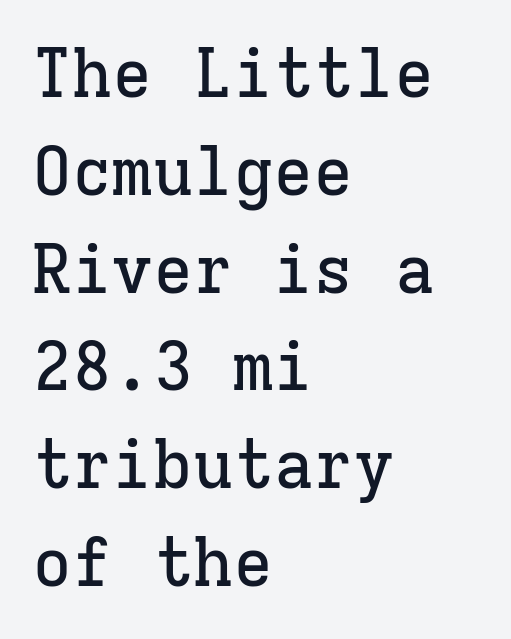
The image shows 67 px serif type, upright, monospaced; set left-aligned, normal line spacing (1.46x), normal letter spacing, not underlined; low stroke contrast and a medium x-height.
